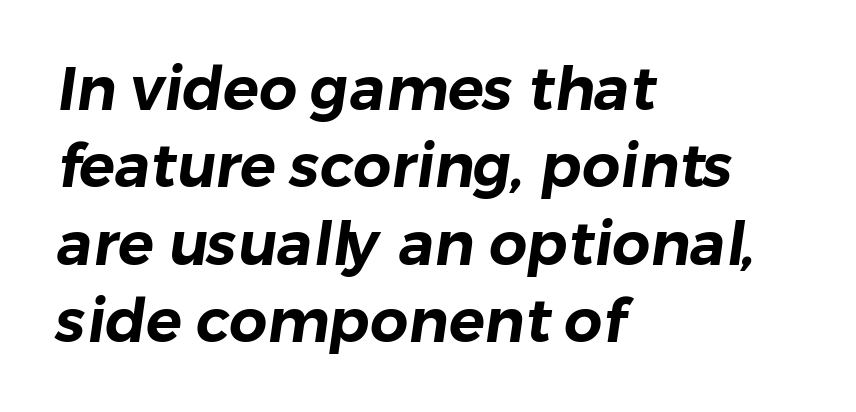
{"serif": "no", "width": "normal", "stroke_contrast": "low", "x_height": "medium", "monospaced": "no", "underline": "no", "align": "left", "line_spacing": "normal", "line_spacing_ratio": 1.29, "letter_spacing": "normal", "letter_spacing_em": 0.0, "glyph_px": 60}
